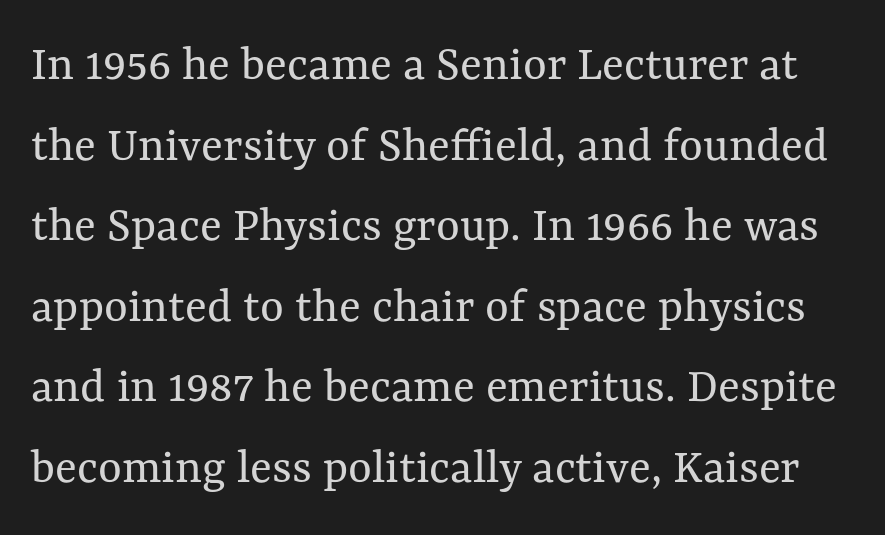
{"italic": "no", "bold": "no", "weight": "regular", "width": "normal", "stroke_contrast": "medium", "x_height": "medium", "monospaced": "no", "underline": "no", "line_spacing": "normal", "line_spacing_ratio": 1.58, "letter_spacing": "normal", "letter_spacing_em": 0.0, "glyph_px": 51}
